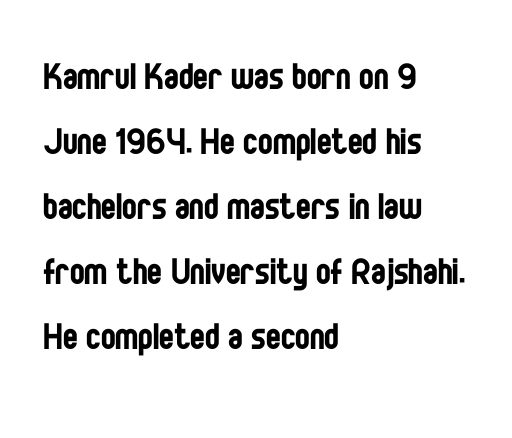
Q: Is the text bold? A: No.
Q: Is the text italic (slanted)? A: No, it is upright.
Q: Is the typeface a serif or a sans-serif typeface? A: Sans-serif.
Q: Is the text underlined? A: No.
Q: How is the paragraph aligned? A: Left-aligned.
Q: Is the spacing between letters normal or unusually wide? A: Normal.
Q: Is the spacing between lines tight, normal or loose? A: Normal.
Q: Width (condensed, normal, or wide)? A: Condensed.
Q: Stroke contrast? A: Low.
Q: x-height? A: Large.
Q: Monospaced? A: No.
